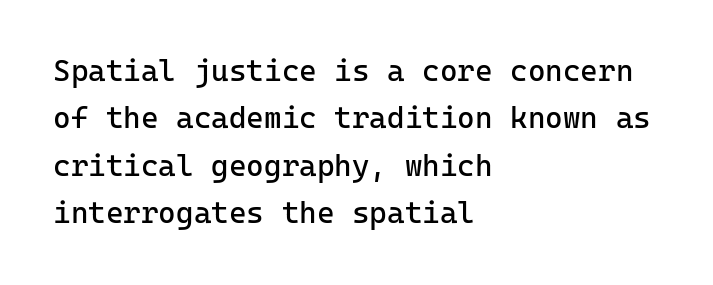
Q: Is the text bold? A: No.
Q: Is the text italic (slanted)? A: No, it is upright.
Q: Is the typeface a serif or a sans-serif typeface? A: Sans-serif.
Q: Is the text underlined? A: No.
Q: How is the paragraph aligned? A: Left-aligned.
Q: Is the spacing between letters normal or unusually wide? A: Normal.
Q: Is the spacing between lines tight, normal or loose? A: Normal.
Q: Width (condensed, normal, or wide)? A: Normal.
Q: Stroke contrast? A: Low.
Q: x-height? A: Medium.
Q: Monospaced? A: Yes.
